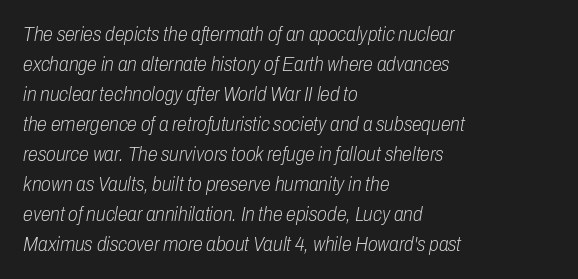
Q: Is the text bold? A: No.
Q: Is the text italic (slanted)? A: Yes, it leans right by about 10 degrees.
Q: Is the text underlined? A: No.
Q: How is the paragraph aligned? A: Left-aligned.
Q: Is the spacing between letters normal or unusually wide? A: Normal.
Q: Is the spacing between lines tight, normal or loose? A: Normal.
